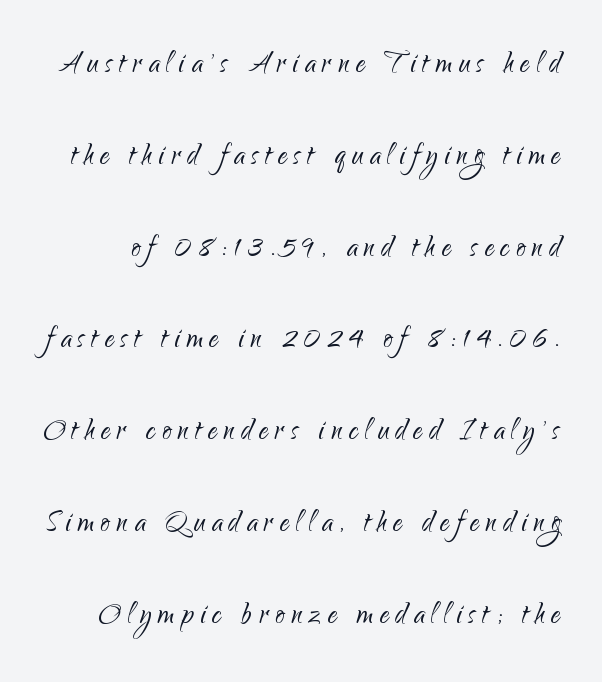
Each letter's strokes conclude bluntly, with no projecting serifs. This sample has the flowing, uneven cadence of proportional lettering. Compared with typical paragraphs, the rows here are farther apart.
